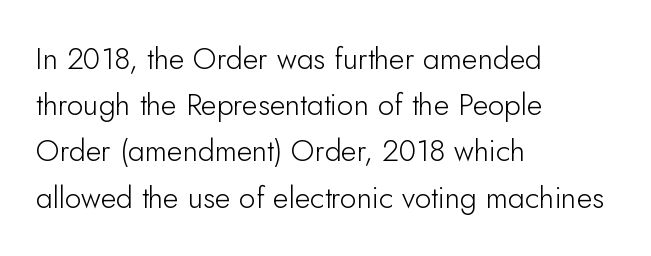
The image shows 30 px light sans-serif type, upright; set left-aligned, normal line spacing (1.54x), normal letter spacing, not underlined; low stroke contrast and a small x-height.
